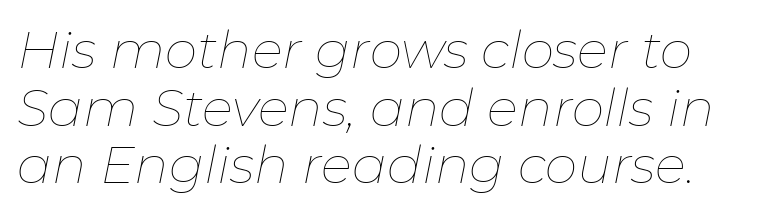
Q: Is the text bold? A: No.
Q: Is the text italic (slanted)? A: Yes, it leans right by about 11 degrees.
Q: Is the text underlined? A: No.
Q: Is the spacing between letters normal or unusually wide? A: Normal.
Q: Is the spacing between lines tight, normal or loose? A: Tight.
Q: Width (condensed, normal, or wide)? A: Normal.
Q: Stroke contrast? A: Low.
Q: x-height? A: Medium.
Q: Monospaced? A: No.
